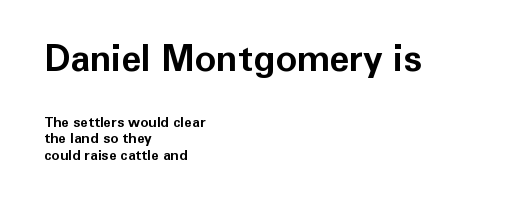
{"serif": "no", "italic": "no", "bold": "yes", "weight": "bold", "width": "normal", "stroke_contrast": "low", "x_height": "medium", "monospaced": "no", "underline": "no", "align": "left", "line_spacing_ratio": 1.19, "letter_spacing": "normal", "letter_spacing_em": 0.0, "larger_block": "first", "size_ratio": 2.57, "glyph_px": 36}
